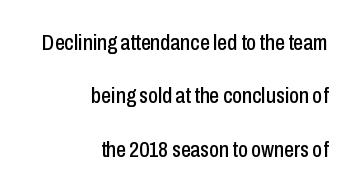
{"italic": "no", "underline": "no", "align": "right", "line_spacing": "loose", "line_spacing_ratio": 2.43, "letter_spacing": "normal", "letter_spacing_em": 0.0, "glyph_px": 22}
